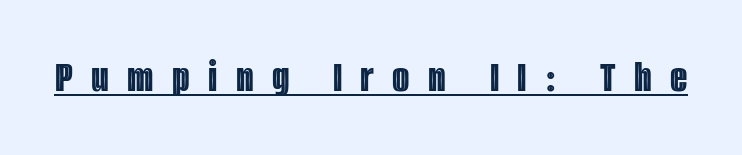
In terms of letterspacing, this is a distinctly airy, spread setting. No italicization has been applied; the sample stays upright. You can see a thin bar hugging the bottom of the glyphs. Is this a fixed-width face? No — the glyphs have proportional, varying widths.
